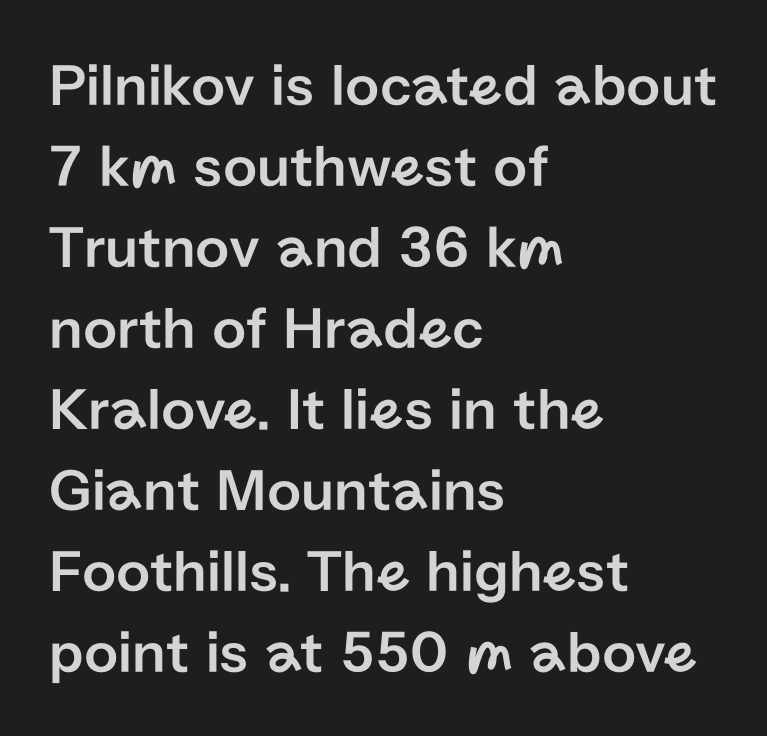
The image shows 60 px sans-serif type, upright; set left-aligned, normal line spacing (1.35x), normal letter spacing, not underlined; low stroke contrast and a medium x-height.
